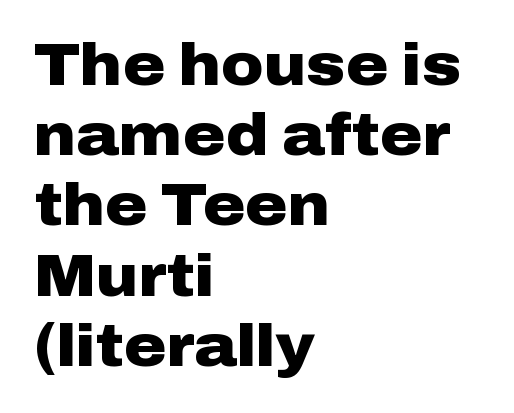
Is this a fixed-width face? No — the glyphs have proportional, varying widths. Caption: multi-line text, flush left, ragged right. Quick note: underline off. The passage shown is emphatically bold. There is no visible air inserted between adjacent glyphs.
